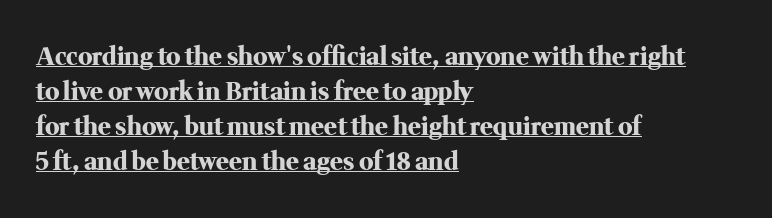
Whoever set this chose a conventional vertical rhythm. Its strokes are broad and dark, the hallmark of bold type. The rendering keeps characters at their native spacing. Underlined type.
